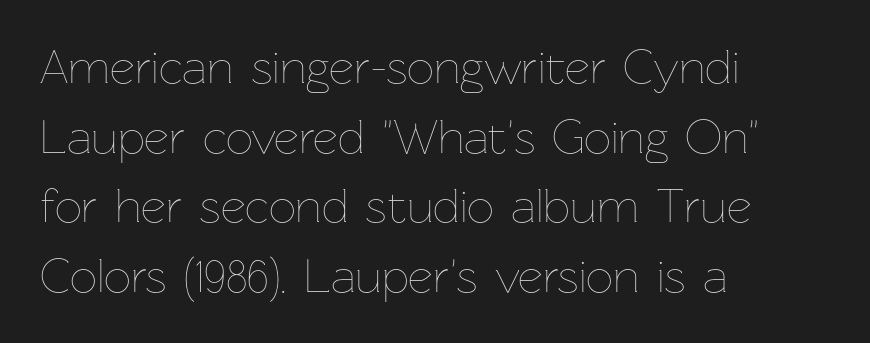
{"italic": "no", "bold": "no", "weight": "thin", "width": "normal", "stroke_contrast": "low", "x_height": "medium", "monospaced": "no", "underline": "no", "align": "left", "line_spacing": "normal", "line_spacing_ratio": 1.45, "letter_spacing": "normal", "letter_spacing_em": 0.0, "glyph_px": 48}
